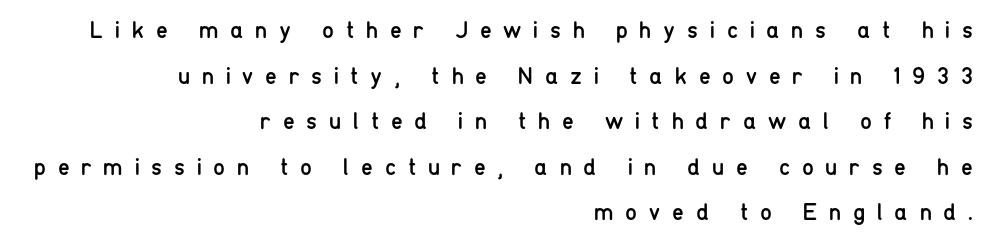
Check the space under the baseline: it is left empty. Vertical strokes here are truly vertical. This sample trades compactness for vertical openness between lines. No letter is thick-stroked: the sample isn't bold.
